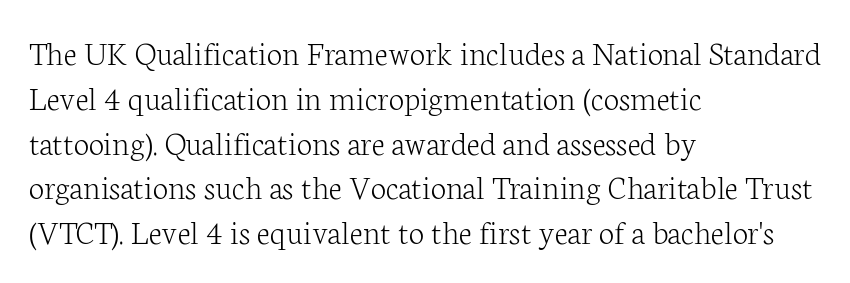
Character widths vary here, with narrow letters taking less room than wide ones. Visually the block forms a straight wall on the left and a jagged coastline on the right. The typeface chosen for these lines features serifs. This is the regular roman posture of the typeface. The designer left line spacing at the default. Inter-character spacing is left at the font's built-in metrics.
